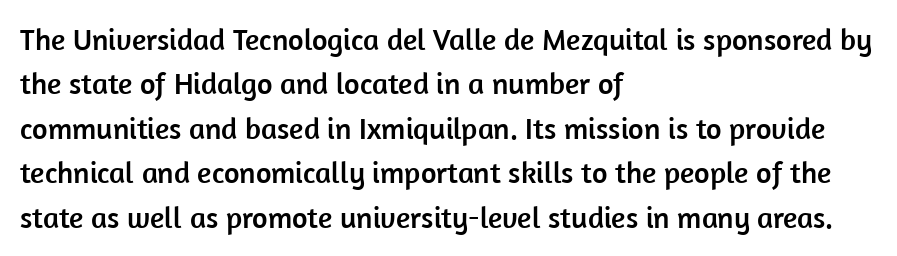
Q: Is the text italic (slanted)? A: No, it is upright.
Q: Is the typeface a serif or a sans-serif typeface? A: Sans-serif.
Q: Is the text underlined? A: No.
Q: How is the paragraph aligned? A: Left-aligned.
Q: Is the spacing between letters normal or unusually wide? A: Normal.
Q: Is the spacing between lines tight, normal or loose? A: Normal.
Q: Width (condensed, normal, or wide)? A: Normal.
Q: Stroke contrast? A: Low.
Q: x-height? A: Medium.
Q: Monospaced? A: No.
